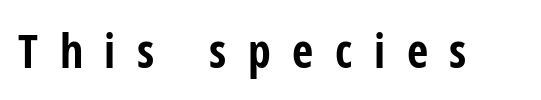
Q: Is the text bold? A: Yes.
Q: Is the text italic (slanted)? A: No, it is upright.
Q: Is the typeface a serif or a sans-serif typeface? A: Sans-serif.
Q: Is the text underlined? A: No.
Q: Is the spacing between letters normal or unusually wide? A: Unusually wide.
Q: Width (condensed, normal, or wide)? A: Condensed.
Q: Stroke contrast? A: Low.
Q: x-height? A: Medium.
Q: Monospaced? A: No.
